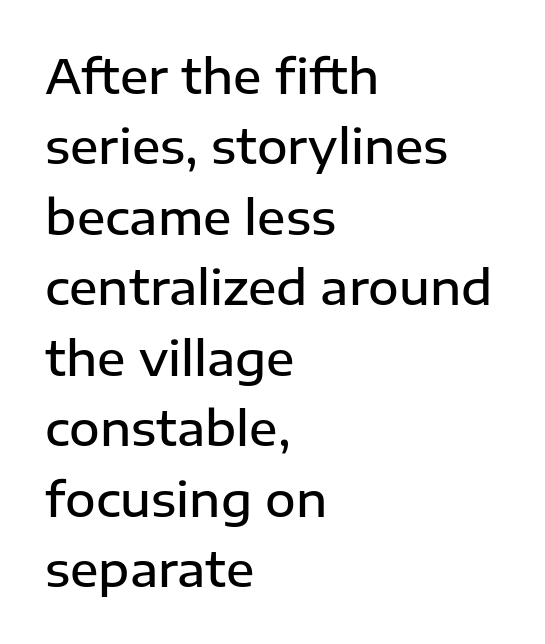
{"serif": "no", "italic": "no", "bold": "semi", "weight": "semibold", "width": "normal", "stroke_contrast": "low", "x_height": "medium", "monospaced": "no", "underline": "no", "align": "left", "line_spacing": "normal", "line_spacing_ratio": 1.5, "letter_spacing": "normal", "letter_spacing_em": 0.0, "glyph_px": 47}
